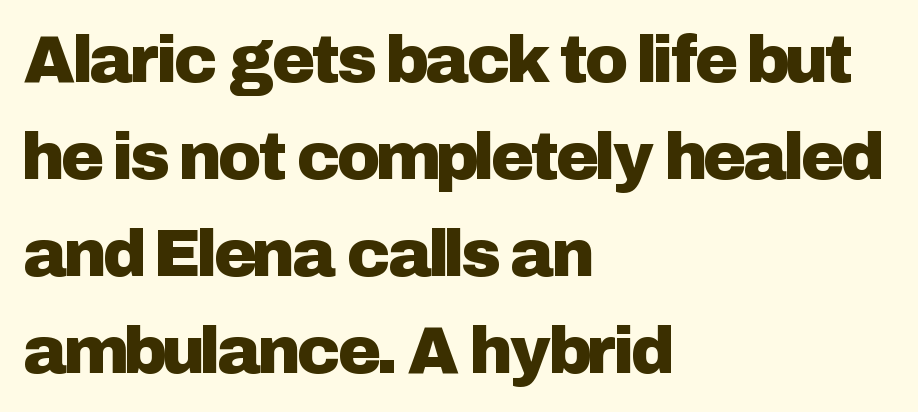
Q: Is the text italic (slanted)? A: No, it is upright.
Q: Is the typeface a serif or a sans-serif typeface? A: Sans-serif.
Q: Is the text underlined? A: No.
Q: How is the paragraph aligned? A: Left-aligned.
Q: Is the spacing between letters normal or unusually wide? A: Normal.
Q: Is the spacing between lines tight, normal or loose? A: Normal.
Q: Width (condensed, normal, or wide)? A: Normal.
Q: Stroke contrast? A: Low.
Q: x-height? A: Medium.
Q: Monospaced? A: No.
